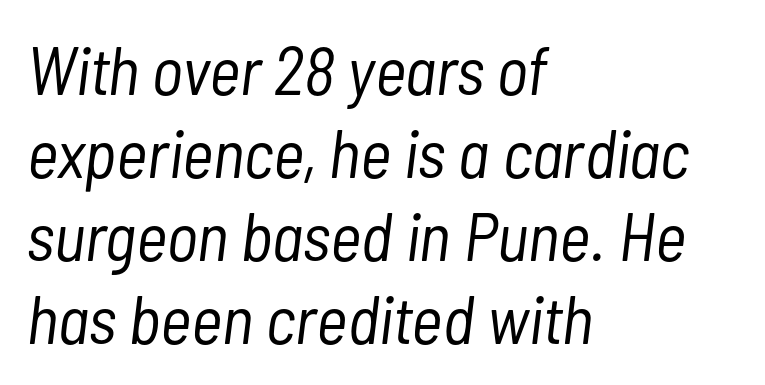
No chunkiness to these letters — they're not bold. Each letter keeps its own natural width here, so spacing adapts to shape. The face used here has a pronounced slope to its letters. Which margin do the lines hug? The left one — the right edge is uneven. Characters follow at the spacing the type designer built in.
